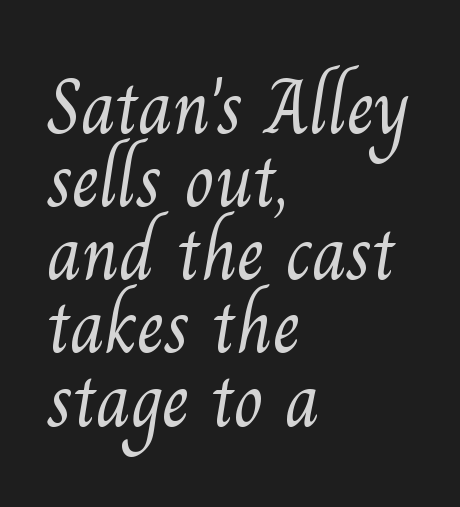
The image shows 77 px light serif type; set left-aligned, tight line spacing (0.95x), normal letter spacing, not underlined; medium stroke contrast and a small x-height.
